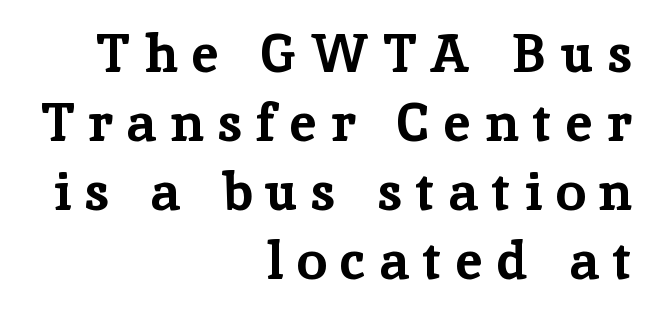
{"serif": "yes", "italic": "no", "bold": "yes", "weight": "bold", "width": "normal", "stroke_contrast": "low", "x_height": "medium", "monospaced": "no", "underline": "no", "align": "right", "line_spacing": "normal", "line_spacing_ratio": 1.28, "letter_spacing": "wide", "letter_spacing_em": 0.26, "glyph_px": 54}
